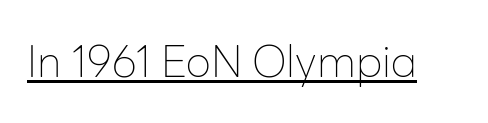
{"serif": "no", "italic": "no", "bold": "no", "weight": "thin", "width": "normal", "stroke_contrast": "low", "x_height": "medium", "monospaced": "no", "underline": "yes", "letter_spacing": "normal", "letter_spacing_em": 0.0, "glyph_px": 43}
